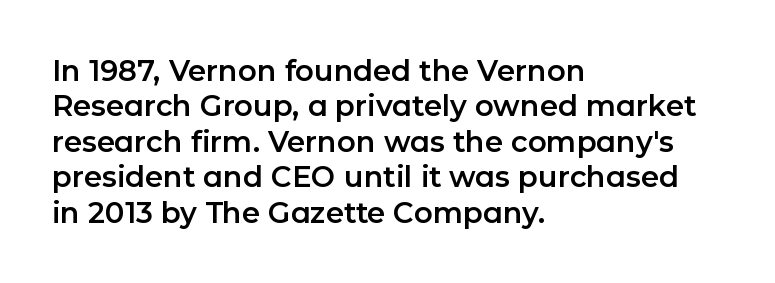
Horizontally, the lines are justified to the leading edge only. This sample uses plain, unmodified letter spacing. The text was rendered using a sans face with plain stroke endings. A typesetter would call this proportional, since set widths differ per character.
